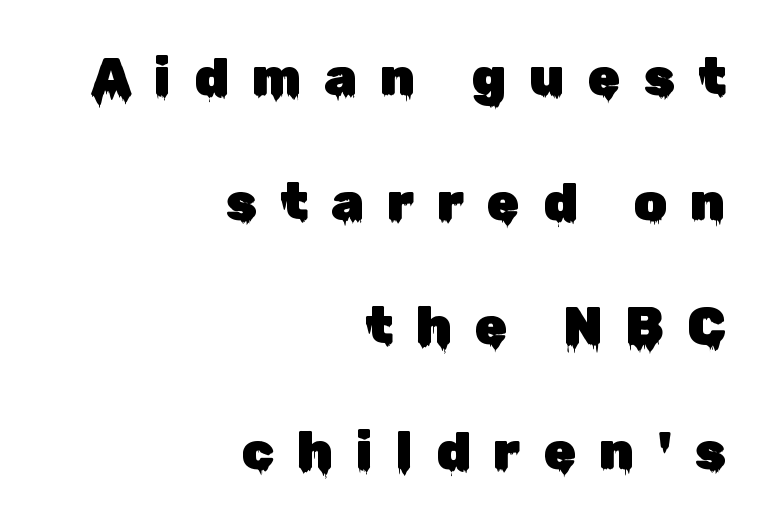
The image shows 53 px sans-serif type, upright; set right-aligned, loose line spacing (2.35x), unusually wide letter spacing (+0.43 em), not underlined; low stroke contrast and a medium x-height.
